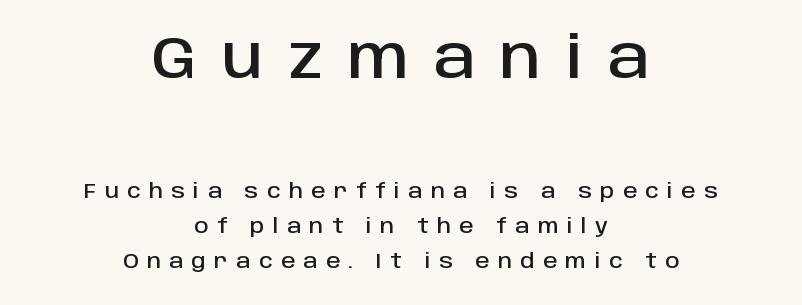
{"serif": "no", "italic": "no", "width": "normal", "stroke_contrast": "low", "x_height": "large", "monospaced": "no", "underline": "no", "align": "center", "line_spacing_ratio": 1.76, "letter_spacing": "wide", "letter_spacing_em": 0.42, "larger_block": "first", "size_ratio": 2.95, "glyph_px": 59}
